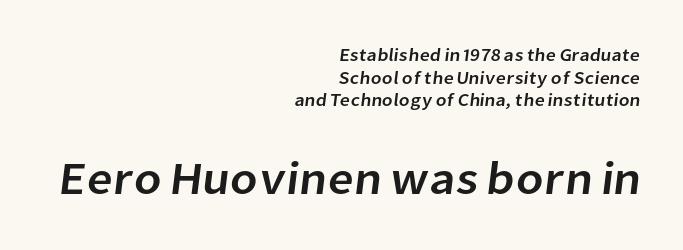
The image shows 46 px sans-serif type; set right-aligned, normal line spacing (1.26x), normal letter spacing, not underlined; the second (bottom) block is 2.56x larger; low stroke contrast and a medium x-height.
